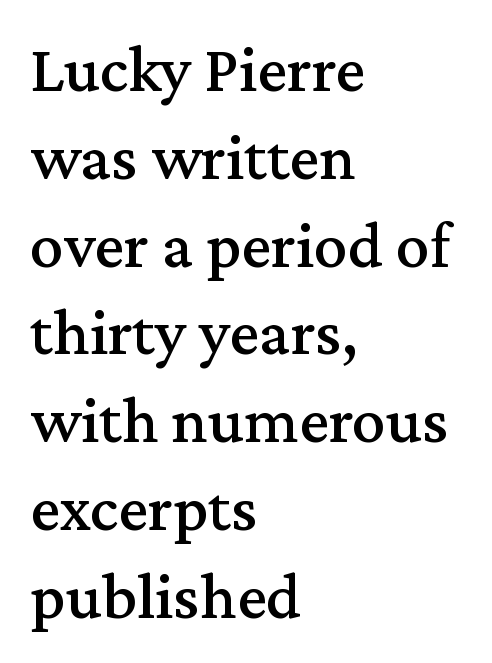
{"serif": "yes", "italic": "no", "width": "normal", "stroke_contrast": "medium", "x_height": "medium", "monospaced": "no", "underline": "no", "align": "left", "line_spacing": "normal", "line_spacing_ratio": 1.31, "letter_spacing": "normal", "letter_spacing_em": 0.0, "glyph_px": 67}
